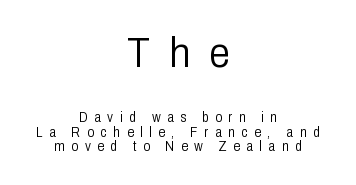
The image shows 42 px light, condensed sans-serif type, upright; set centered, tight line spacing (1.07x), unusually wide letter spacing (+0.46 em), not underlined; the first (top) block is 3.0x larger; low stroke contrast and a medium x-height.
